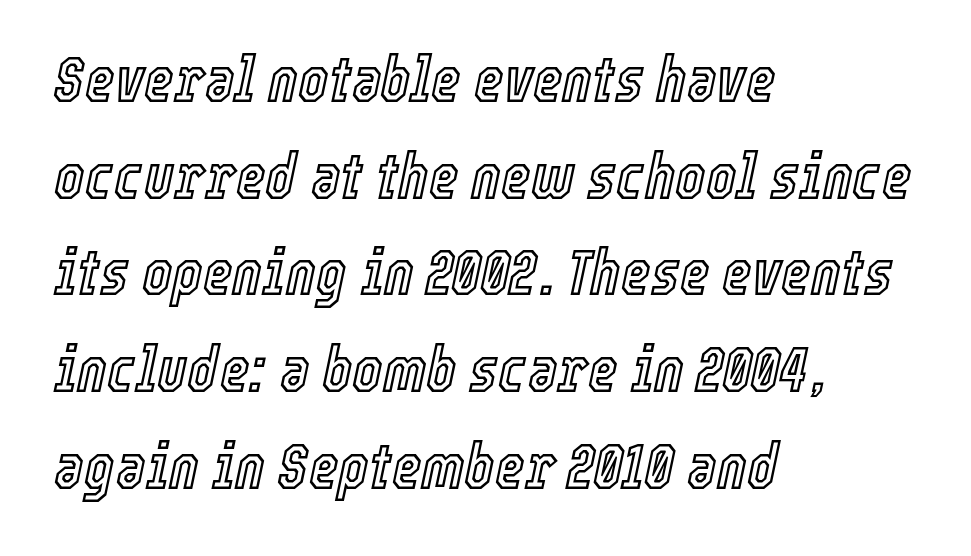
Q: Is the text italic (slanted)? A: Yes, it leans right by about 12 degrees.
Q: Is the text underlined? A: No.
Q: How is the paragraph aligned? A: Left-aligned.
Q: Is the spacing between letters normal or unusually wide? A: Normal.
Q: Is the spacing between lines tight, normal or loose? A: Normal.
Q: Width (condensed, normal, or wide)? A: Condensed.
Q: x-height? A: Medium.
Q: Monospaced? A: No.
